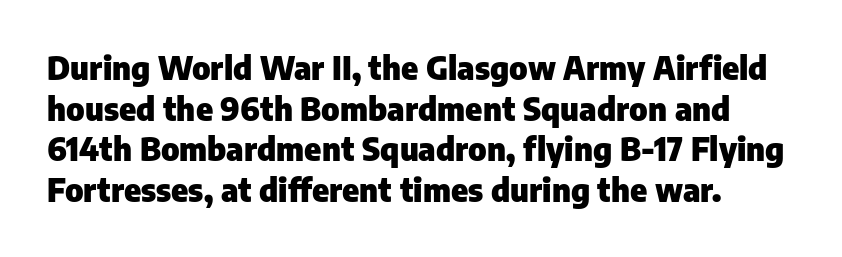
Q: Is the text bold? A: Yes.
Q: Is the text italic (slanted)? A: No, it is upright.
Q: Is the typeface a serif or a sans-serif typeface? A: Sans-serif.
Q: Is the text underlined? A: No.
Q: Is the spacing between letters normal or unusually wide? A: Normal.
Q: Is the spacing between lines tight, normal or loose? A: Normal.
Q: Width (condensed, normal, or wide)? A: Normal.
Q: Stroke contrast? A: Low.
Q: x-height? A: Medium.
Q: Monospaced? A: No.
